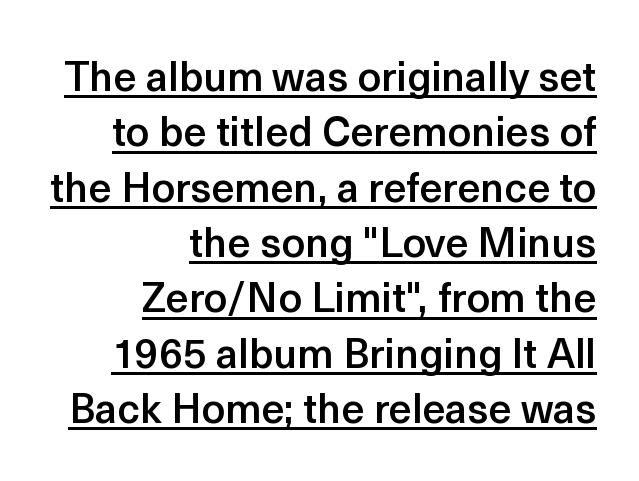
The gaps between neighbouring characters are ordinary and unremarkable. The rendering uses a moderate line-height, typical for paragraphs. A fair bit of extra ink — the face is semibold, not bold. The rag falls on the left side of this text block. The face used here is a sans, in the tradition of grotesques and geometrics.
